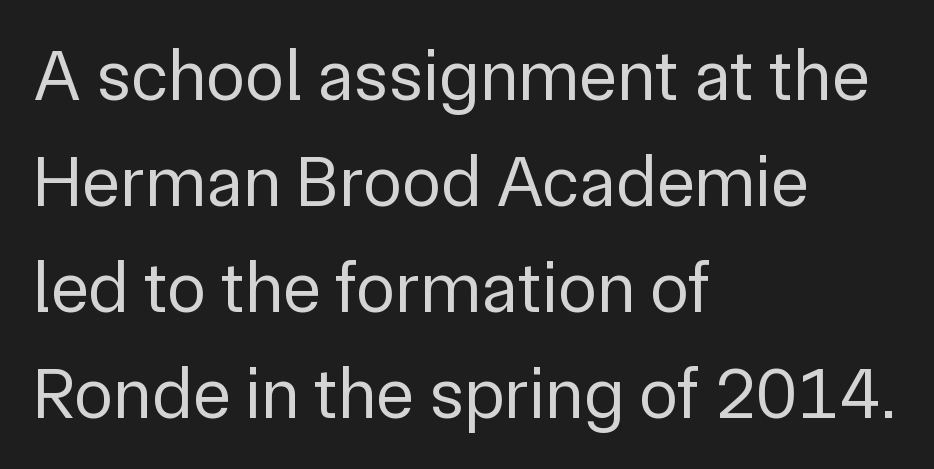
Q: Is the text bold? A: No.
Q: Is the text italic (slanted)? A: No, it is upright.
Q: Is the typeface a serif or a sans-serif typeface? A: Sans-serif.
Q: Is the text underlined? A: No.
Q: How is the paragraph aligned? A: Left-aligned.
Q: Is the spacing between letters normal or unusually wide? A: Normal.
Q: Is the spacing between lines tight, normal or loose? A: Normal.
Q: Width (condensed, normal, or wide)? A: Normal.
Q: Stroke contrast? A: Low.
Q: x-height? A: Medium.
Q: Monospaced? A: No.
